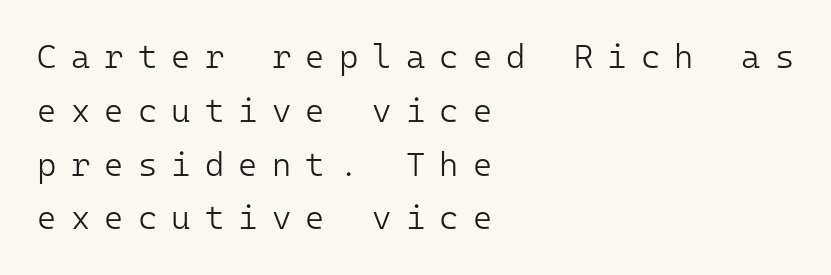
{"serif": "no", "italic": "no", "bold": "no", "weight": "light", "width": "normal", "stroke_contrast": "low", "x_height": "medium", "monospaced": "yes", "underline": "no", "align": "left", "line_spacing": "normal", "line_spacing_ratio": 1.63, "letter_spacing": "wide", "letter_spacing_em": 0.43, "glyph_px": 33}
